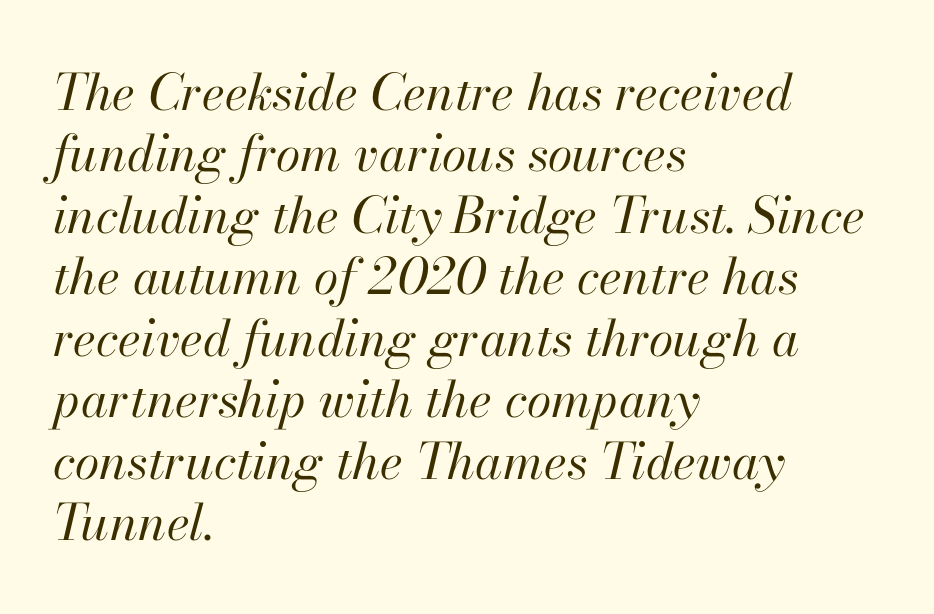
Q: Is the text bold? A: No.
Q: Is the text italic (slanted)? A: Yes, it leans right by about 13 degrees.
Q: Is the text underlined? A: No.
Q: How is the paragraph aligned? A: Left-aligned.
Q: Is the spacing between letters normal or unusually wide? A: Normal.
Q: Width (condensed, normal, or wide)? A: Normal.
Q: Stroke contrast? A: High.
Q: x-height? A: Small.
Q: Monospaced? A: No.
